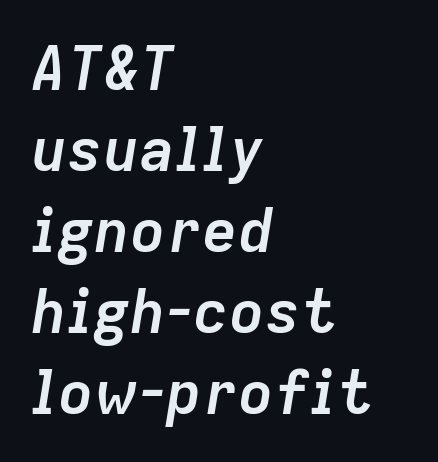
The words here are not underlined. What's the leading like? Ordinary, nothing unusual. The ragged edge is on the right, which tells us the setting is flush left. The horizontal fit of the characters is conventional and even. Characters are canted at an angle relative to the baseline's perpendicular. Bold? Absolutely — the strokes are thick and heavy.
